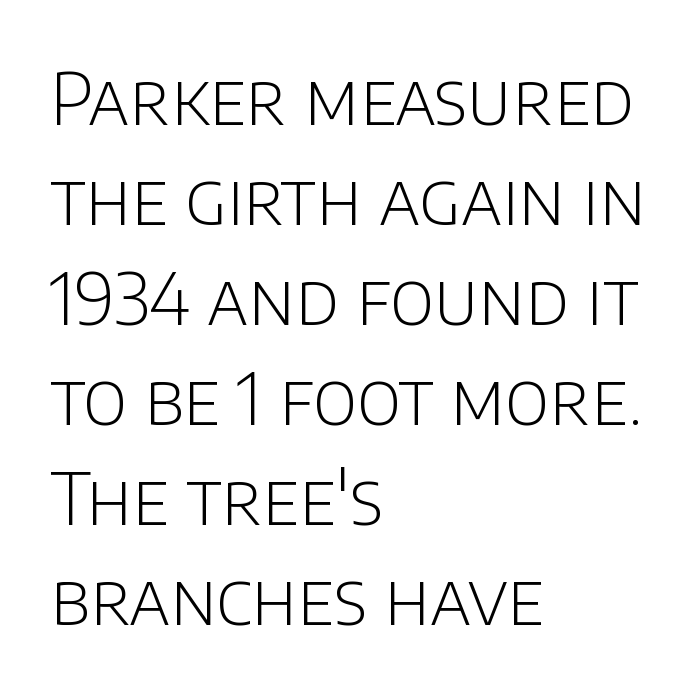
{"serif": "no", "italic": "no", "bold": "no", "weight": "light", "width": "normal", "stroke_contrast": "low", "x_height": "large", "monospaced": "no", "underline": "no", "align": "left", "line_spacing": "normal", "line_spacing_ratio": 1.39, "letter_spacing": "normal", "letter_spacing_em": 0.0, "glyph_px": 72}
